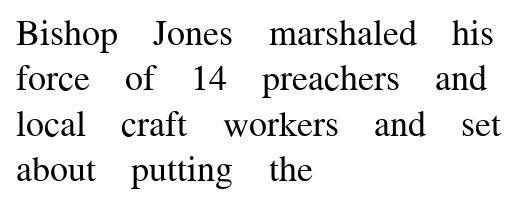
Q: Is the text bold? A: No.
Q: Is the text italic (slanted)? A: No, it is upright.
Q: Is the typeface a serif or a sans-serif typeface? A: Serif.
Q: Is the text underlined? A: No.
Q: How is the paragraph aligned? A: Left-aligned.
Q: Is the spacing between letters normal or unusually wide? A: Normal.
Q: Is the spacing between lines tight, normal or loose? A: Normal.
Q: Width (condensed, normal, or wide)? A: Normal.
Q: Stroke contrast? A: Medium.
Q: x-height? A: Medium.
Q: Monospaced? A: No.
